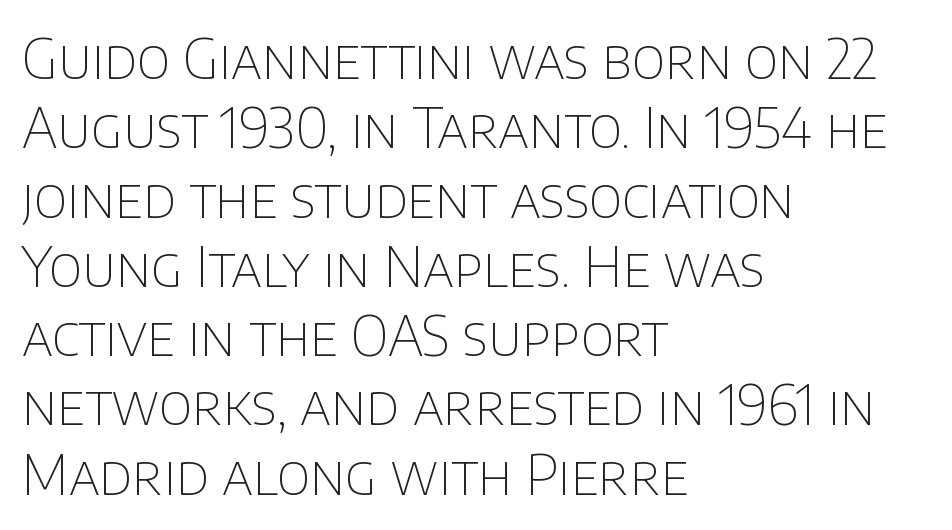
{"serif": "no", "italic": "no", "bold": "no", "weight": "thin", "width": "normal", "stroke_contrast": "low", "x_height": "large", "monospaced": "no", "underline": "no", "align": "left", "line_spacing": "normal", "line_spacing_ratio": 1.26, "letter_spacing": "normal", "letter_spacing_em": 0.0, "glyph_px": 55}
